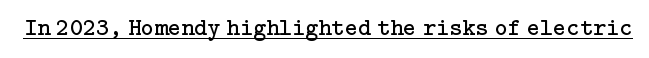
The image shows 25 px text type, upright; set normal letter spacing, underlined.
